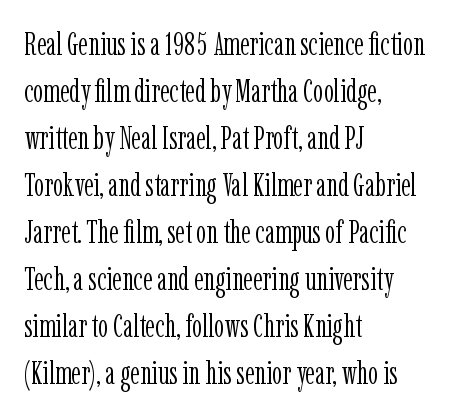
The lettering stays uniformly vertical, giving the passage a roman look. These lines stack with their left ends in a neat column. No extra ink here — the face is not bold. Decoration check: the copy has no underline.
